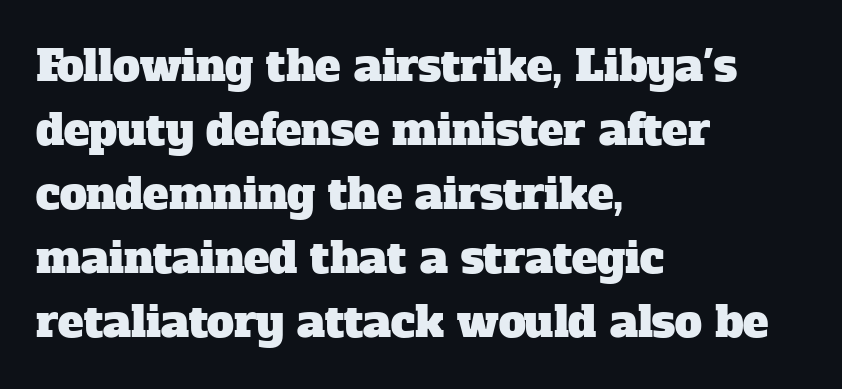
The image shows 43 px serif type; set left-aligned, normal line spacing (1.49x), normal letter spacing, not underlined; low stroke contrast and a medium x-height.
